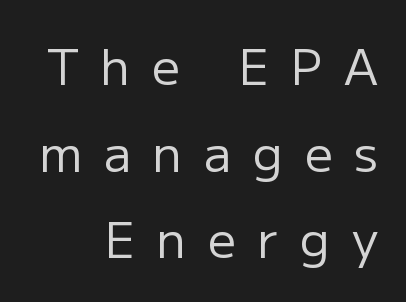
The image shows 49 px regular-weight sans-serif type, upright; set right-aligned, line spacing 1.77x, unusually wide letter spacing (+0.45 em), not underlined; low stroke contrast and a medium x-height.
